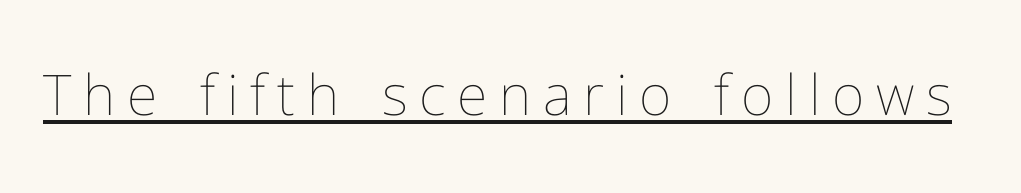
{"italic": "no", "bold": "no", "weight": "thin", "width": "normal", "stroke_contrast": "low", "x_height": "medium", "monospaced": "no", "underline": "yes", "letter_spacing": "wide", "letter_spacing_em": 0.21, "glyph_px": 56}
